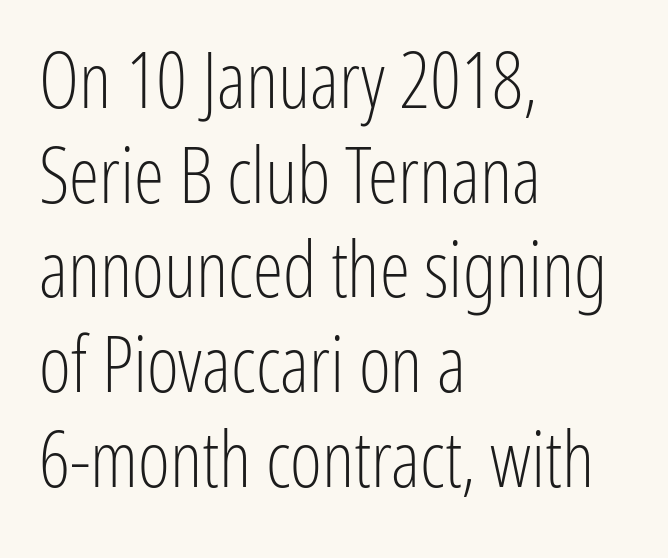
The image shows 77 px light, condensed sans-serif type, upright; set left-aligned, line spacing 1.23x, normal letter spacing, not underlined; low stroke contrast and a medium x-height.
